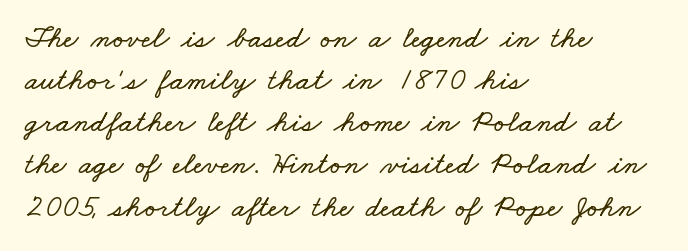
{"width": "wide", "stroke_contrast": "low", "x_height": "small", "monospaced": "no", "underline": "no", "align": "left", "line_spacing": "normal", "line_spacing_ratio": 1.36, "letter_spacing": "normal", "letter_spacing_em": 0.0, "glyph_px": 31}
